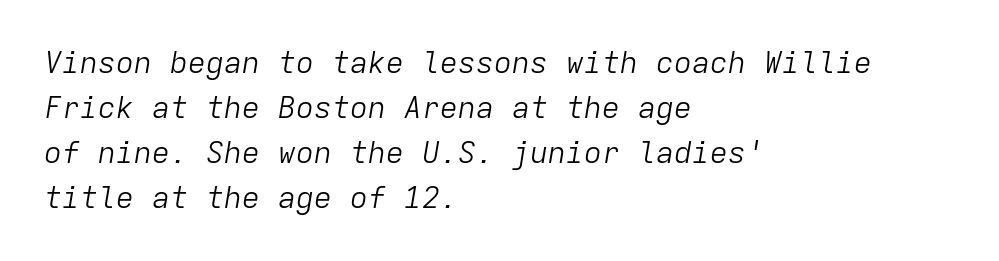
The image shows 30 px light type, italic (leaning right), monospaced; set left-aligned, normal line spacing (1.5x), normal letter spacing, not underlined; low stroke contrast and a medium x-height.
